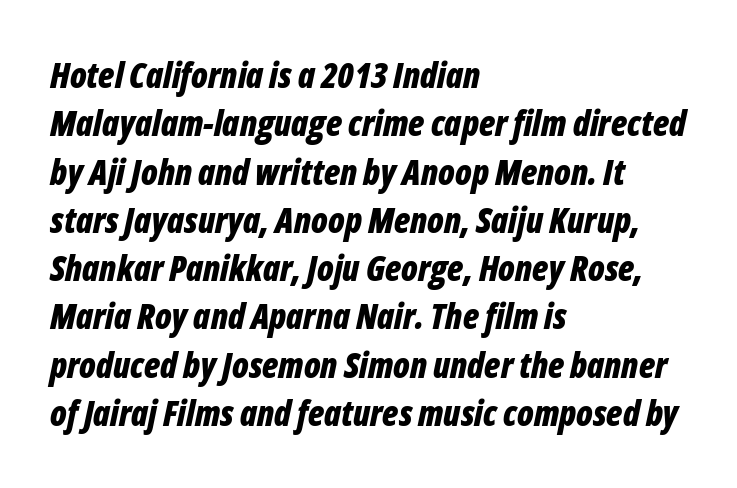
{"italic": "yes", "lean": "right", "slant_degrees": 12, "bold": "yes", "weight": "bold", "width": "condensed", "stroke_contrast": "low", "x_height": "medium", "monospaced": "no", "underline": "no", "align": "left", "line_spacing": "normal", "line_spacing_ratio": 1.38, "letter_spacing": "normal", "letter_spacing_em": 0.0, "glyph_px": 35}
